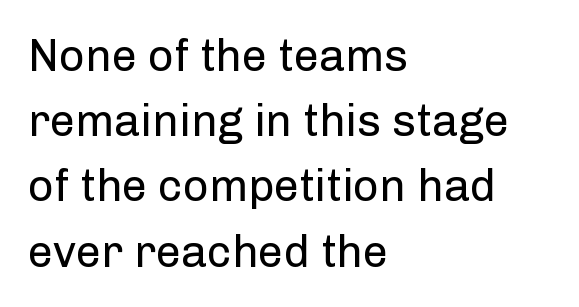
{"serif": "no", "italic": "no", "bold": "no", "weight": "regular", "width": "normal", "stroke_contrast": "low", "x_height": "medium", "monospaced": "no", "underline": "no", "align": "left", "line_spacing": "normal", "line_spacing_ratio": 1.45, "letter_spacing": "normal", "letter_spacing_em": 0.0, "glyph_px": 45}
